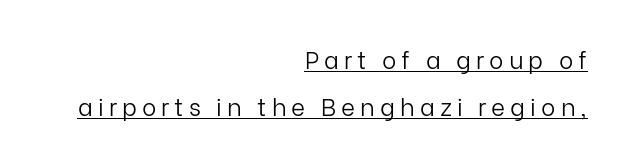
Horizontal alignment here is rightward, an uncommon choice for prose. The typesetter has applied underlining to the passage shown. Vertical spacing — loose. Do the letters lean? They stand straight. The weight would be labelled regular, book, light, or lighter still. Is the letter spacing exaggerated? Yes — the characters are pushed far apart.
